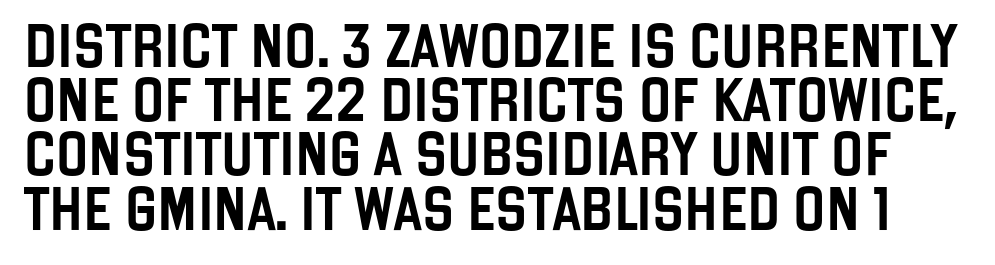
Do the letters lean? They stand straight. The space directly below the letters is spotless. These lines are rendered in a variable-pitch font. Horizontal bands of white between lines are of average thickness. This rendering employs a face without finishing strokes, i.e., a sans-serif.
